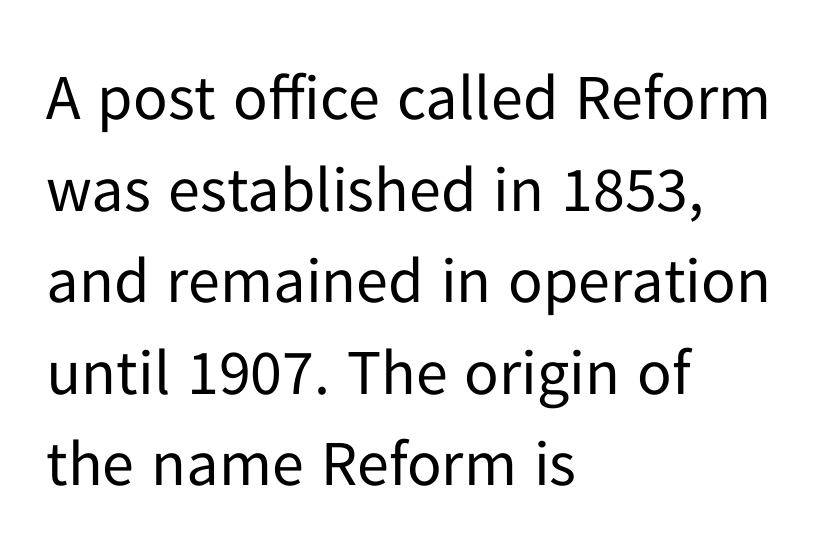
Summary of weight: not heavy and not bold. This sample uses an upright cut, with every glyph sitting square on the baseline. Students, note that the glyphs here touch the page at normal intervals. Regarding serifs, this sample does without them. The gap between lines stays unmarked.
